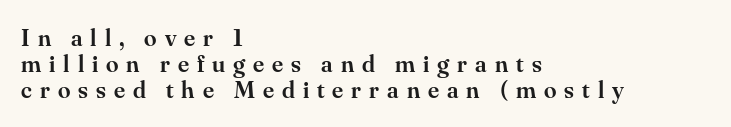
The image shows 25 px text type, upright; set left-aligned, tight line spacing (1.05x), unusually wide letter spacing (+0.32 em), not underlined.
